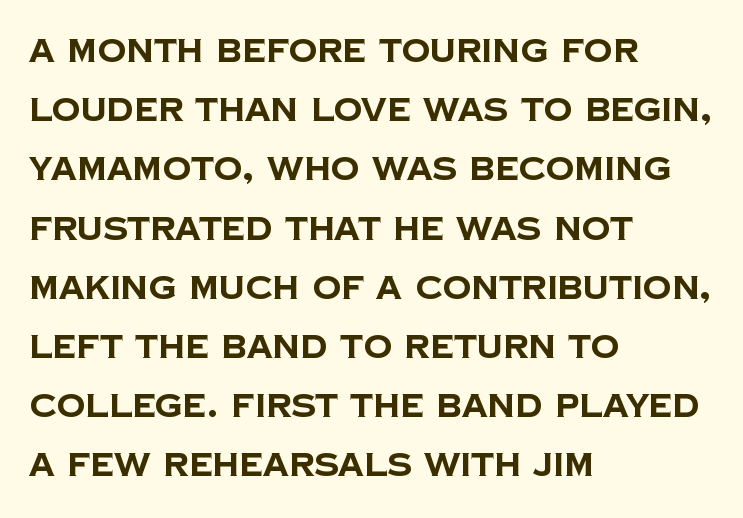
{"serif": "no", "bold": "yes", "weight": "bold", "width": "normal", "stroke_contrast": "low", "x_height": "large", "monospaced": "no", "underline": "no", "align": "left", "line_spacing_ratio": 1.85, "letter_spacing": "normal", "letter_spacing_em": 0.0, "glyph_px": 32}
